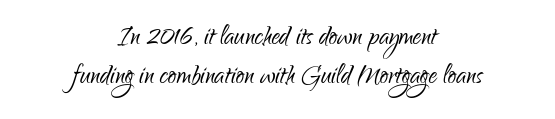
Q: Is the text bold? A: No.
Q: Is the text italic (slanted)? A: Yes.
Q: Is the typeface a serif or a sans-serif typeface? A: Sans-serif.
Q: Is the text underlined? A: No.
Q: How is the paragraph aligned? A: Centered.
Q: Is the spacing between letters normal or unusually wide? A: Normal.
Q: Width (condensed, normal, or wide)? A: Condensed.
Q: Stroke contrast? A: Low.
Q: x-height? A: Small.
Q: Monospaced? A: No.
